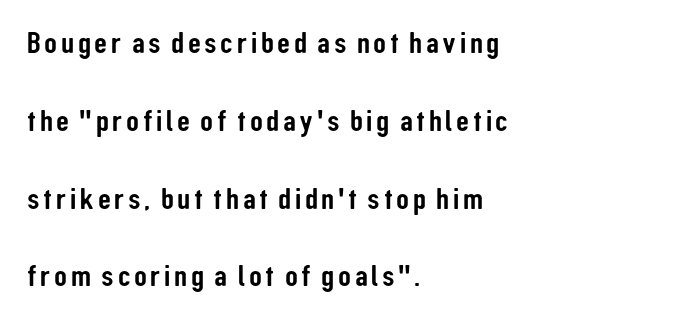
{"serif": "no", "italic": "no", "width": "condensed", "stroke_contrast": "low", "x_height": "medium", "monospaced": "no", "underline": "no", "align": "left", "line_spacing": "loose", "line_spacing_ratio": 2.43, "glyph_px": 32}
